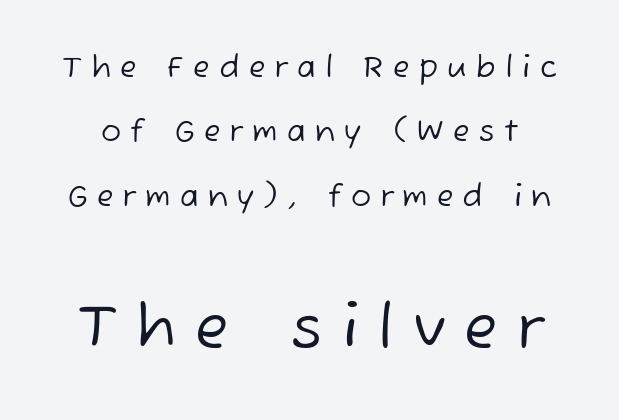
Q: Is the text bold? A: No.
Q: Is the typeface a serif or a sans-serif typeface? A: Sans-serif.
Q: Is the text underlined? A: No.
Q: Is the spacing between letters normal or unusually wide? A: Unusually wide.
Q: Is the spacing between lines tight, normal or loose? A: Loose.
Q: Which block of text is set in a larger size, the first (top) or the second (bottom)? A: The second (bottom) one.
Q: Width (condensed, normal, or wide)? A: Normal.
Q: Stroke contrast? A: Low.
Q: x-height? A: Medium.
Q: Monospaced? A: No.
